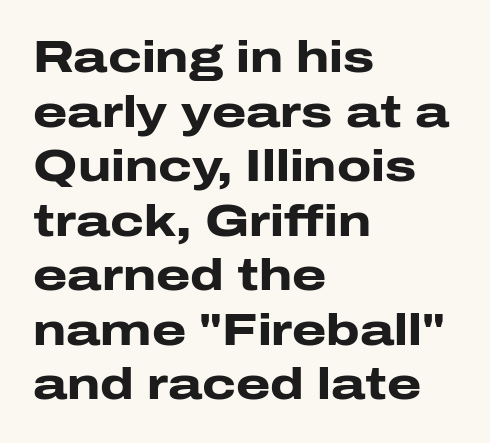
{"serif": "no", "italic": "no", "bold": "yes", "weight": "heavy", "width": "wide", "stroke_contrast": "low", "x_height": "medium", "monospaced": "no", "underline": "no", "align": "left", "line_spacing_ratio": 1.24, "letter_spacing": "normal", "letter_spacing_em": 0.0, "glyph_px": 44}
